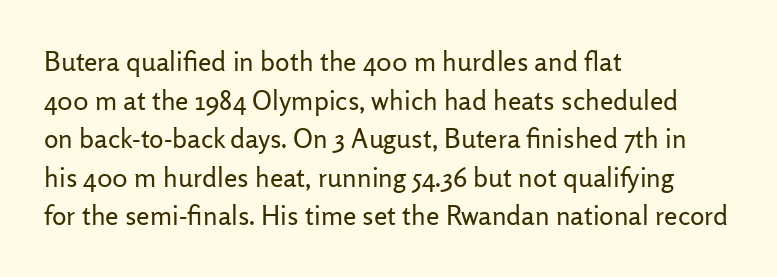
Stroke thickness stays within the range of a standard reading face or lighter. Notice how descenders clear the ascenders below comfortably — that's standard leading. There is no visible air inserted between adjacent glyphs. Casual observation: everything's shoved over to the left. The specimen omits any rule beneath the text block's lines. The letters stand straight up with perfectly vertical stems.
